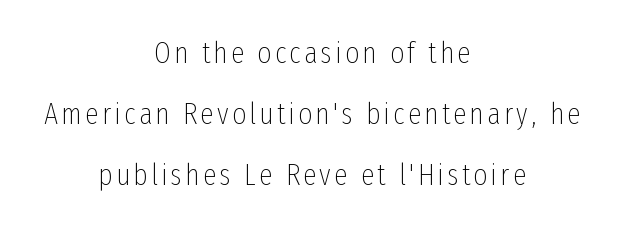
The image shows 30 px thin, condensed sans-serif type, upright; set centered, loose line spacing (2.04x), not underlined; low stroke contrast and a medium x-height.
